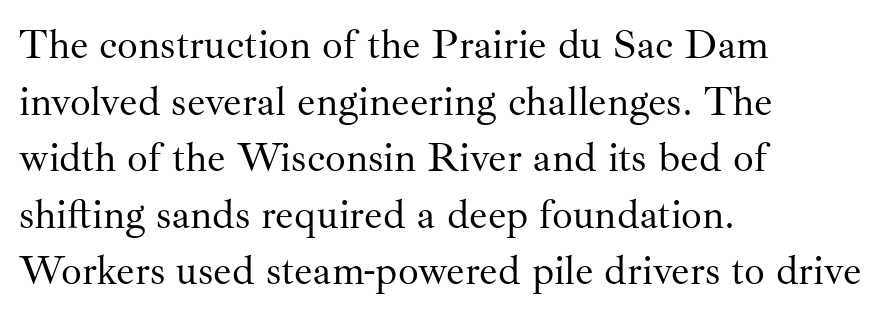
The image shows 41 px regular-weight serif type, upright; set left-aligned, normal line spacing (1.38x), normal letter spacing, not underlined; medium stroke contrast and a small x-height.
